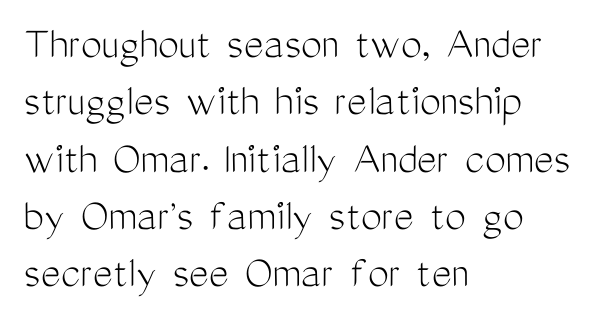
{"serif": "no", "italic": "no", "bold": "no", "weight": "light", "width": "condensed", "stroke_contrast": "medium", "x_height": "medium", "monospaced": "no", "underline": "no", "align": "left", "line_spacing_ratio": 1.22, "letter_spacing": "normal", "letter_spacing_em": 0.0, "glyph_px": 47}
